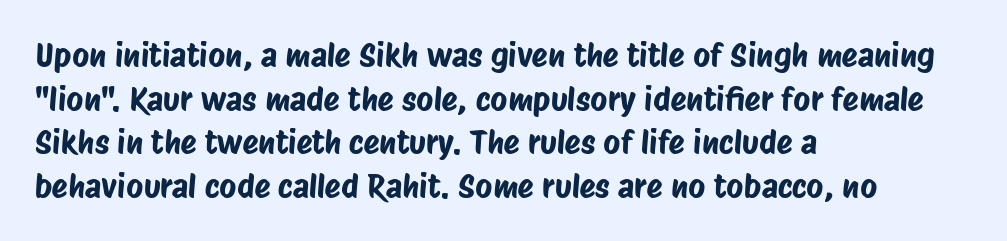
The image shows 33 px condensed sans-serif type; set left-aligned, normal line spacing (1.32x), normal letter spacing, not underlined; low stroke contrast and a large x-height.
